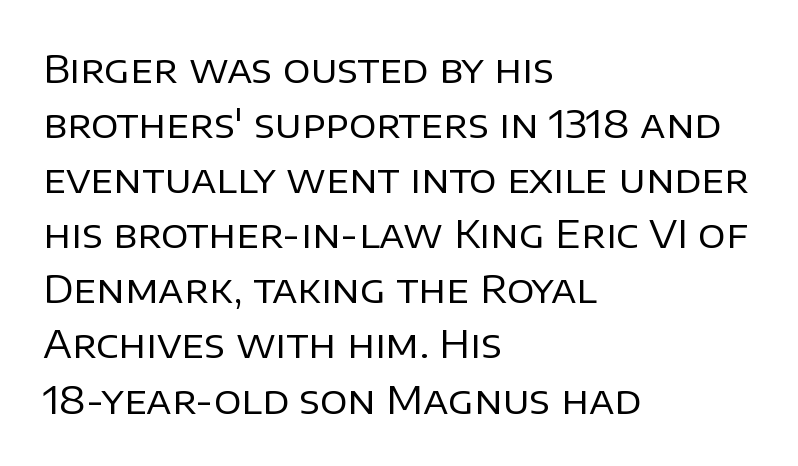
{"serif": "no", "italic": "no", "bold": "no", "weight": "regular", "width": "normal", "stroke_contrast": "low", "x_height": "large", "monospaced": "no", "underline": "no", "align": "left", "line_spacing": "normal", "line_spacing_ratio": 1.45, "letter_spacing": "normal", "letter_spacing_em": 0.0, "glyph_px": 38}
